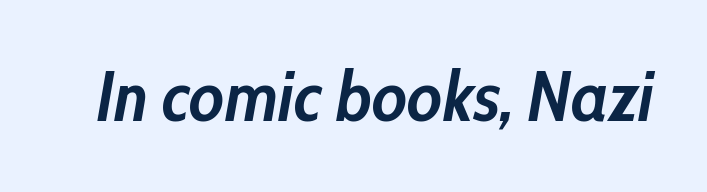
The image shows 70 px semibold, condensed type, italic (leaning right); set normal letter spacing, not underlined; low stroke contrast and a medium x-height.
